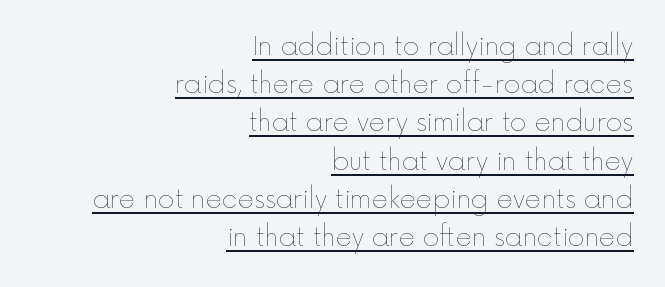
{"italic": "no", "bold": "no", "underline": "yes", "align": "right", "line_spacing": "normal", "line_spacing_ratio": 1.53, "letter_spacing": "normal", "letter_spacing_em": 0.0, "glyph_px": 25}
